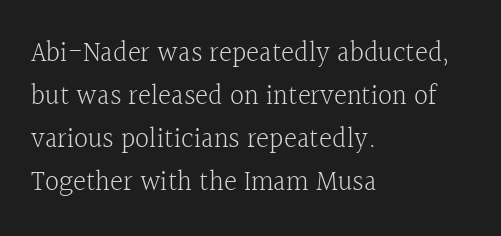
{"serif": "yes", "italic": "no", "bold": "no", "weight": "light", "width": "normal", "x_height": "medium", "monospaced": "no", "underline": "no", "align": "left", "line_spacing": "normal", "line_spacing_ratio": 1.53, "letter_spacing": "normal", "letter_spacing_em": 0.0, "glyph_px": 28}
